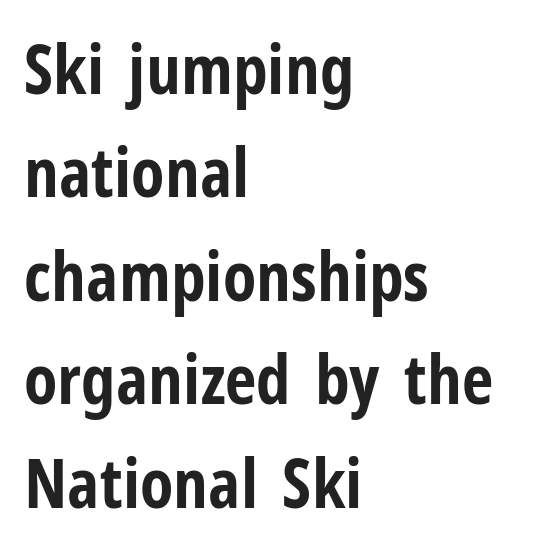
Q: Is the text bold? A: Yes.
Q: Is the text italic (slanted)? A: No, it is upright.
Q: Is the typeface a serif or a sans-serif typeface? A: Sans-serif.
Q: Is the text underlined? A: No.
Q: How is the paragraph aligned? A: Left-aligned.
Q: Is the spacing between letters normal or unusually wide? A: Normal.
Q: Is the spacing between lines tight, normal or loose? A: Normal.
Q: Width (condensed, normal, or wide)? A: Condensed.
Q: Stroke contrast? A: Low.
Q: x-height? A: Medium.
Q: Monospaced? A: No.
